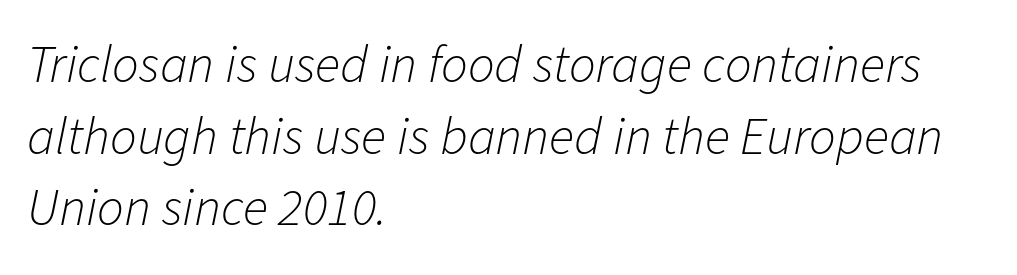
Q: Is the text bold? A: No.
Q: Is the text italic (slanted)? A: Yes, it leans right by about 11 degrees.
Q: Is the text underlined? A: No.
Q: How is the paragraph aligned? A: Left-aligned.
Q: Is the spacing between letters normal or unusually wide? A: Normal.
Q: Is the spacing between lines tight, normal or loose? A: Normal.
Q: Width (condensed, normal, or wide)? A: Normal.
Q: Stroke contrast? A: Low.
Q: x-height? A: Medium.
Q: Monospaced? A: No.
